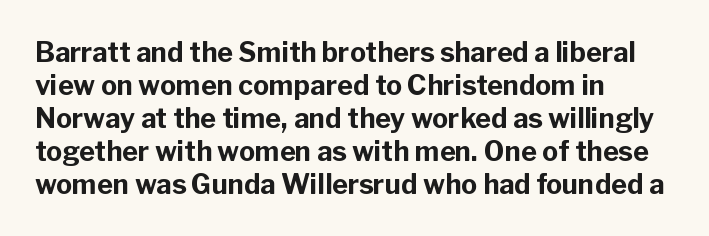
{"italic": "no", "bold": "yes", "underline": "no", "align": "left", "line_spacing_ratio": 1.22, "letter_spacing": "normal", "letter_spacing_em": 0.0, "glyph_px": 27}
